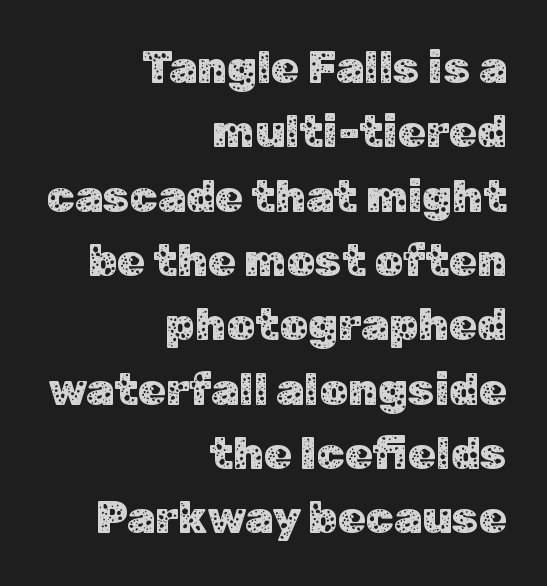
The image shows 45 px sans-serif type, upright; set right-aligned, normal line spacing (1.43x), normal letter spacing, not underlined; low stroke contrast and a medium x-height.
